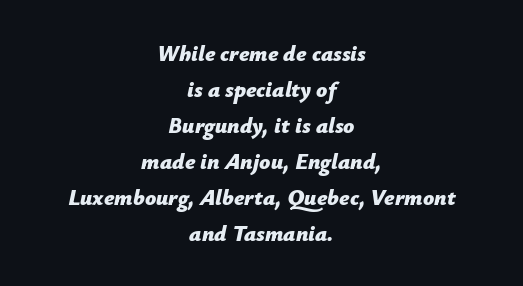
{"italic": "yes", "lean": "right", "slant_degrees": 12, "bold": "yes", "underline": "no", "align": "center", "line_spacing": "normal", "line_spacing_ratio": 1.64, "letter_spacing": "normal", "letter_spacing_em": 0.0, "glyph_px": 22}
